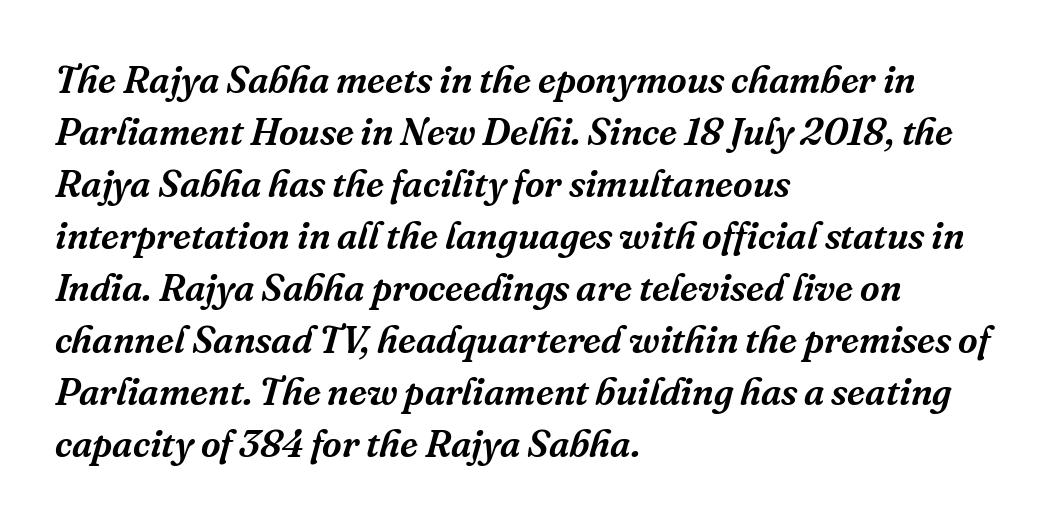
{"serif": "yes", "italic": "yes", "lean": "right", "slant_degrees": 16, "width": "normal", "stroke_contrast": "medium", "x_height": "medium", "monospaced": "no", "underline": "no", "align": "left", "line_spacing": "normal", "line_spacing_ratio": 1.37, "letter_spacing": "normal", "letter_spacing_em": 0.0, "glyph_px": 38}
